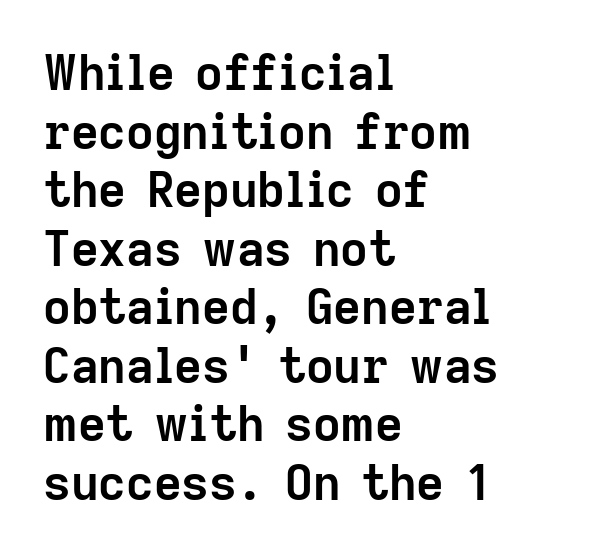
Q: Is the text bold? A: Yes.
Q: Is the text italic (slanted)? A: No, it is upright.
Q: Is the typeface a serif or a sans-serif typeface? A: Sans-serif.
Q: Is the text underlined? A: No.
Q: How is the paragraph aligned? A: Left-aligned.
Q: Is the spacing between letters normal or unusually wide? A: Normal.
Q: Width (condensed, normal, or wide)? A: Normal.
Q: Stroke contrast? A: Low.
Q: x-height? A: Medium.
Q: Monospaced? A: No.
